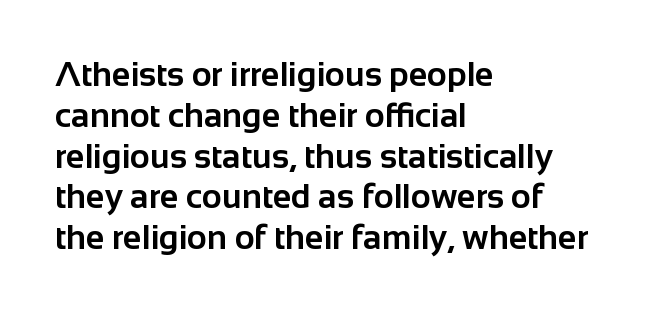
{"serif": "no", "italic": "no", "bold": "yes", "weight": "bold", "width": "normal", "stroke_contrast": "low", "x_height": "medium", "monospaced": "no", "underline": "no", "align": "left", "line_spacing_ratio": 1.2, "letter_spacing": "normal", "letter_spacing_em": 0.0, "glyph_px": 34}
